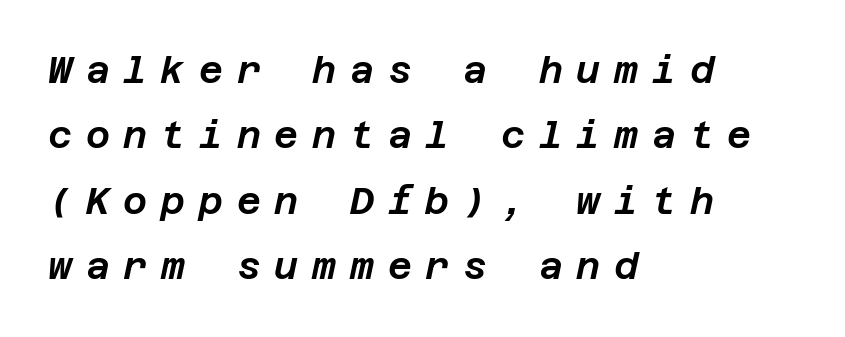
{"italic": "yes", "lean": "right", "slant_degrees": 12, "width": "normal", "stroke_contrast": "low", "x_height": "large", "underline": "no", "align": "left", "line_spacing_ratio": 1.77, "letter_spacing": "wide", "letter_spacing_em": 0.37, "glyph_px": 37}
